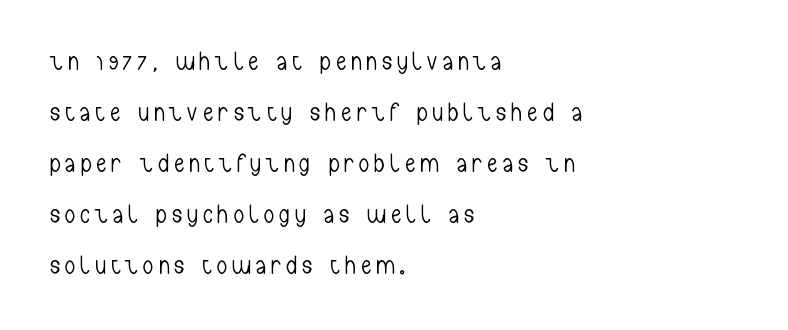
{"italic": "no", "bold": "no", "underline": "no", "align": "left", "line_spacing": "loose", "line_spacing_ratio": 2.04, "letter_spacing": "wide", "letter_spacing_em": 0.22, "glyph_px": 25}
